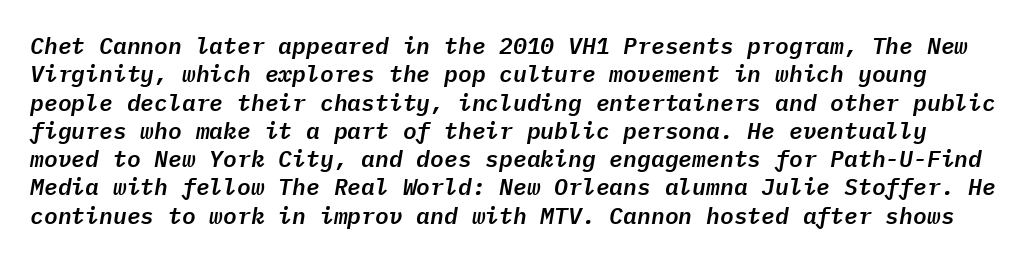
A typesetter would call this zero additional tracking. Lines of text with bare space underneath. Slanted lettering throughout.
